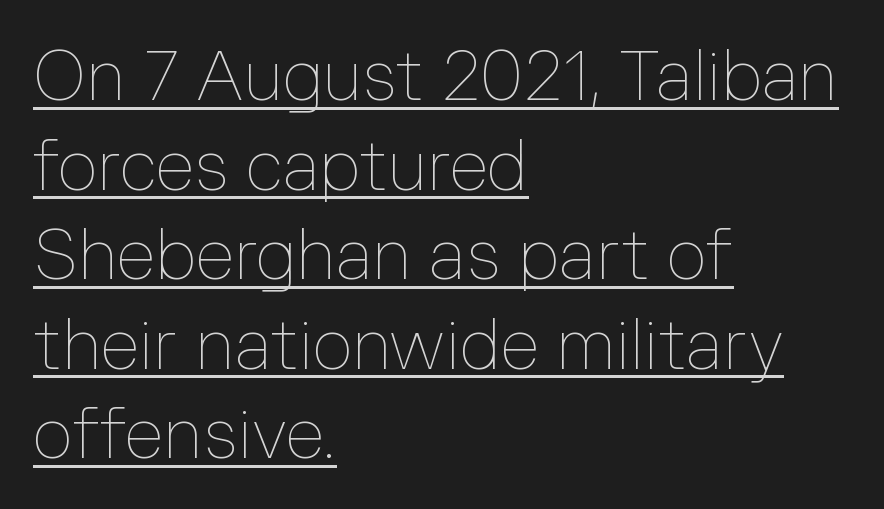
A typesetter would call this proportional, since set widths differ per character. Does extra space separate the letters? No, they use regular spacing. The lines are quadded left. This is roman type, the default non-slanted kind. The vertical gap from one line to the next is medium. This is underlined copy, the kind a proofreader might mark for attention.
